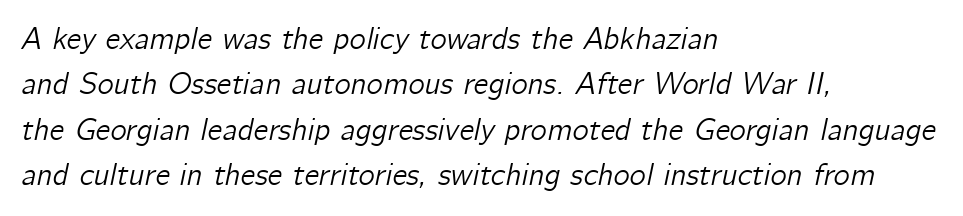
The image shows 31 px text type, italic (leaning right); set left-aligned, normal line spacing (1.46x), normal letter spacing, not underlined; low stroke contrast and a medium x-height.
